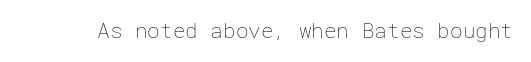
The passage shown is not underscored anywhere. The font's upright variant was chosen for this text. Stems here are at most as thick as an everyday book face. Observe the ordinary spacing: letters are neighbours, not strangers.
